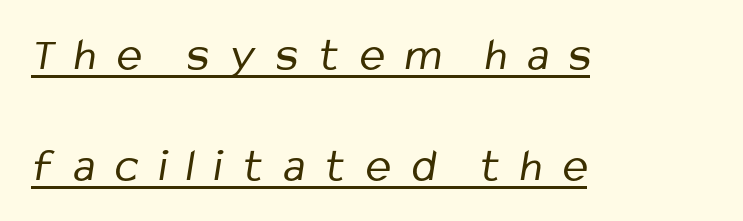
The image shows 47 px regular-weight, condensed sans-serif type; set left-aligned, loose line spacing (2.36x), unusually wide letter spacing (+0.43 em), underlined; low stroke contrast and a medium x-height.
